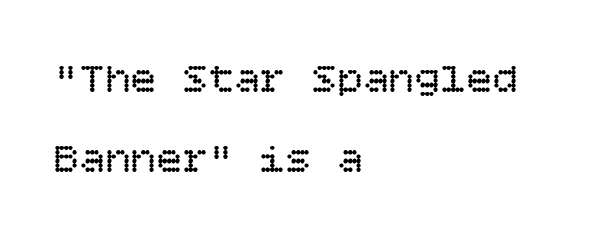
The zone under the glyphs is completely vacant. Inter-character spacing is left at the font's built-in metrics. Is there any slant? The stems are plumb. These lines stack with their left ends in a neat column.
